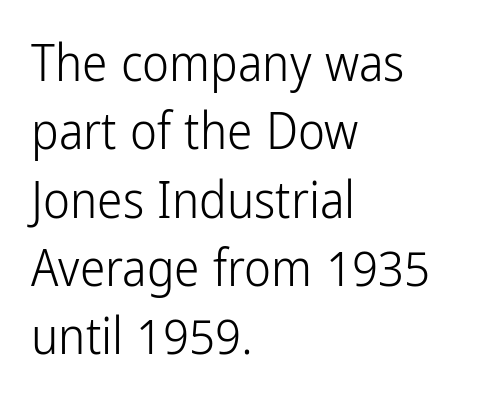
Q: Is the text bold? A: No.
Q: Is the text italic (slanted)? A: No, it is upright.
Q: Is the typeface a serif or a sans-serif typeface? A: Sans-serif.
Q: Is the text underlined? A: No.
Q: How is the paragraph aligned? A: Left-aligned.
Q: Is the spacing between letters normal or unusually wide? A: Normal.
Q: Is the spacing between lines tight, normal or loose? A: Normal.
Q: Width (condensed, normal, or wide)? A: Condensed.
Q: Stroke contrast? A: Low.
Q: x-height? A: Medium.
Q: Monospaced? A: No.
